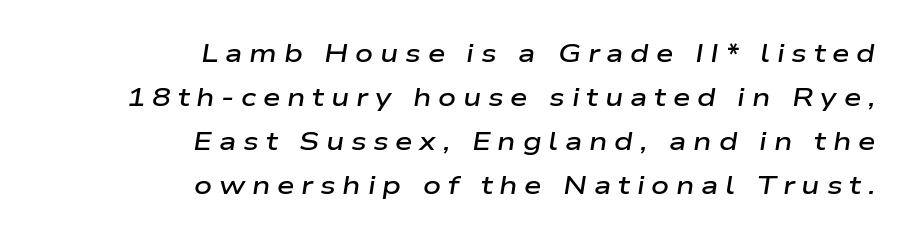
Q: Is the text bold? A: Semi-bold.
Q: Is the text italic (slanted)? A: Yes, it leans right by about 9 degrees.
Q: Is the text underlined? A: No.
Q: How is the paragraph aligned? A: Right-aligned.
Q: Is the spacing between letters normal or unusually wide? A: Unusually wide.
